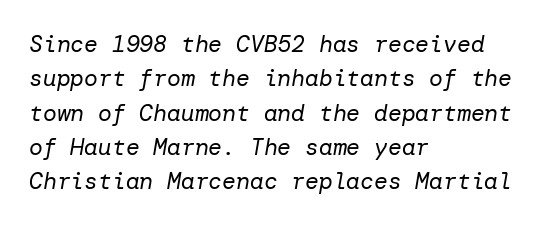
The image shows 23 px text type, italic (leaning right); set left-aligned, normal line spacing (1.49x), normal letter spacing, not underlined.
